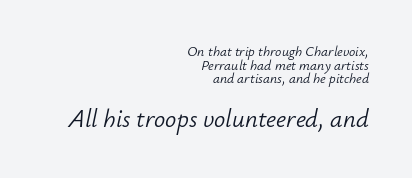
Q: Is the text bold? A: No.
Q: Is the text italic (slanted)? A: Yes, it leans right by about 12 degrees.
Q: Is the text underlined? A: No.
Q: How is the paragraph aligned? A: Right-aligned.
Q: Is the spacing between letters normal or unusually wide? A: Normal.
Q: Is the spacing between lines tight, normal or loose? A: Tight.
Q: Which block of text is set in a larger size, the first (top) or the second (bottom)? A: The second (bottom) one.
